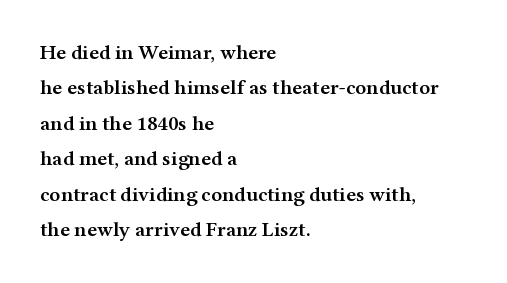
Q: Is the text bold? A: Semi-bold.
Q: Is the text italic (slanted)? A: No, it is upright.
Q: Is the text underlined? A: No.
Q: How is the paragraph aligned? A: Left-aligned.
Q: Is the spacing between letters normal or unusually wide? A: Normal.
Q: Is the spacing between lines tight, normal or loose? A: Normal.
